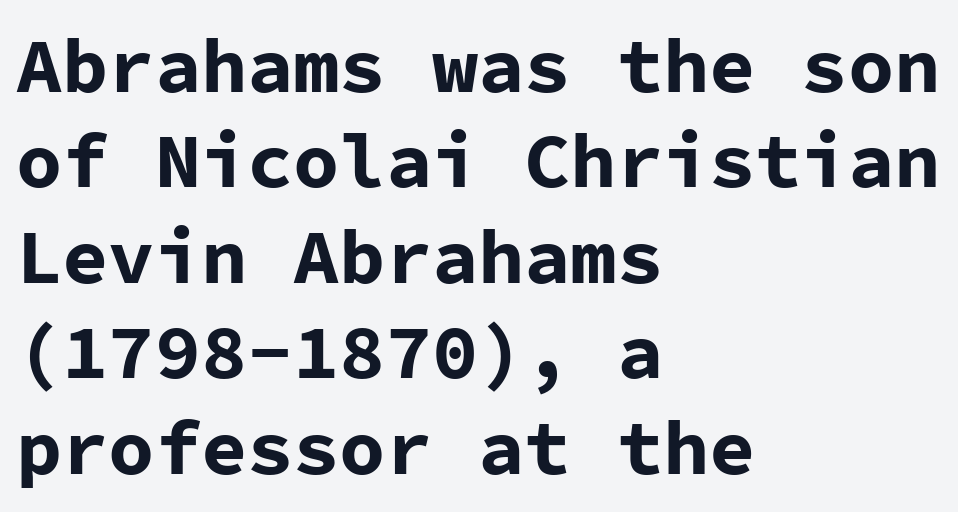
The image shows 77 px bold sans-serif type, upright, monospaced; set left-aligned, line spacing 1.24x, normal letter spacing, not underlined; low stroke contrast and a medium x-height.
